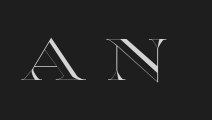
Q: Is the text italic (slanted)? A: No, it is upright.
Q: Is the text underlined? A: No.
Q: Is the spacing between letters normal or unusually wide? A: Unusually wide.
Q: Width (condensed, normal, or wide)? A: Wide.
Q: x-height? A: Large.
Q: Monospaced? A: No.
